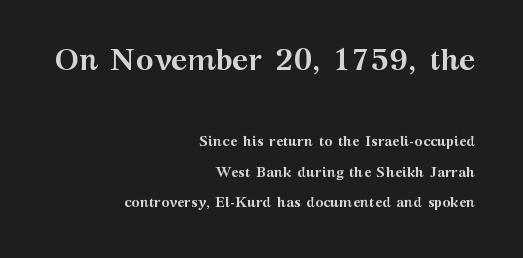
{"serif": "yes", "italic": "no", "bold": "yes", "weight": "semibold", "width": "wide", "stroke_contrast": "medium", "x_height": "medium", "monospaced": "no", "underline": "no", "align": "right", "line_spacing": "loose", "line_spacing_ratio": 2.15, "letter_spacing": "normal", "letter_spacing_em": 0.0, "larger_block": "first", "size_ratio": 2.14, "glyph_px": 30}
